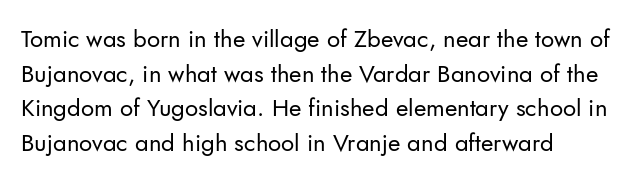
Q: Is the text bold? A: No.
Q: Is the text italic (slanted)? A: No, it is upright.
Q: Is the text underlined? A: No.
Q: How is the paragraph aligned? A: Left-aligned.
Q: Is the spacing between letters normal or unusually wide? A: Normal.
Q: Is the spacing between lines tight, normal or loose? A: Normal.
